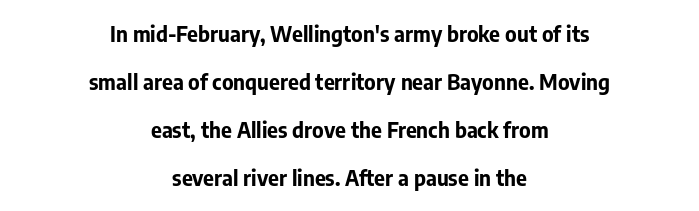
Q: Is the text bold? A: Yes.
Q: Is the text italic (slanted)? A: No, it is upright.
Q: Is the text underlined? A: No.
Q: How is the paragraph aligned? A: Centered.
Q: Is the spacing between letters normal or unusually wide? A: Normal.
Q: Is the spacing between lines tight, normal or loose? A: Loose.
